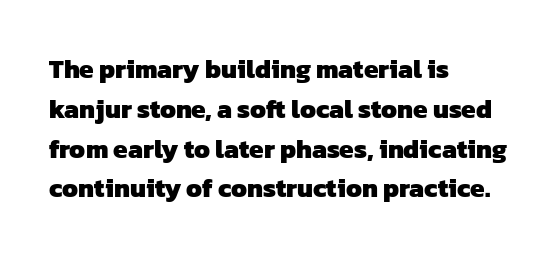
The image shows 26 px bold type; set left-aligned, normal line spacing (1.53x), normal letter spacing, not underlined.
